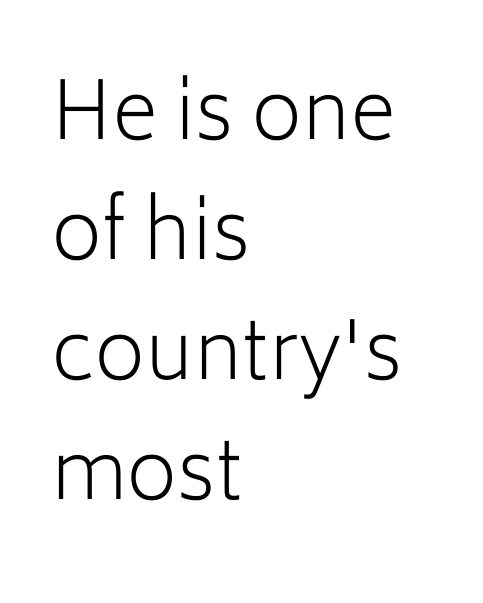
Line beginnings align vertically; line endings do not. Do the characters align in a grid? No, the font is proportional. Glyph-to-glyph distance matches everyday printed text. Nobody drew a line under any word here. These lines are composed in type without serifs.
